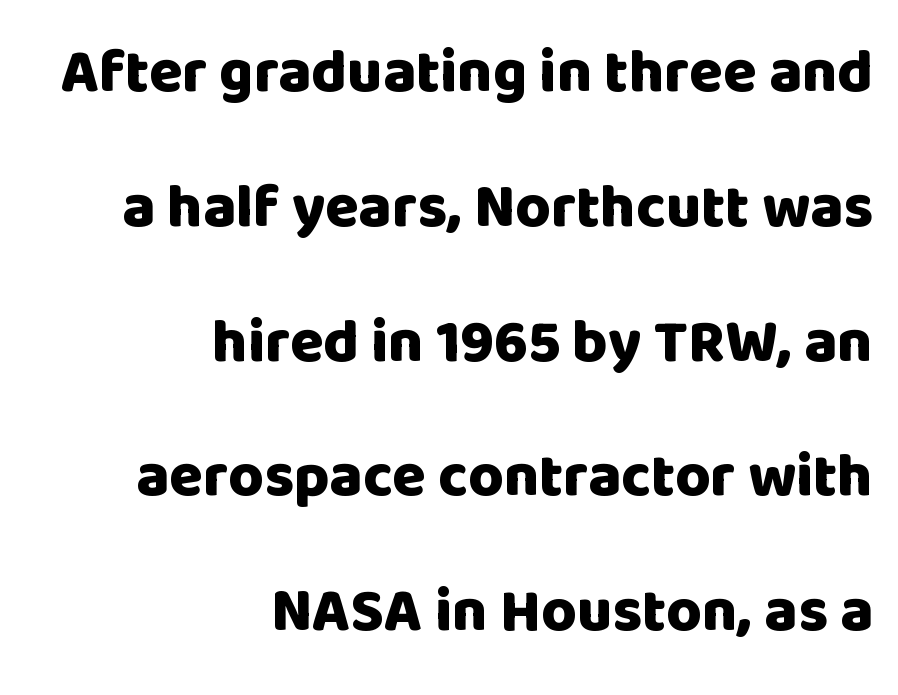
{"serif": "no", "italic": "no", "bold": "yes", "weight": "heavy", "width": "normal", "stroke_contrast": "low", "x_height": "large", "monospaced": "no", "underline": "no", "align": "right", "line_spacing": "loose", "line_spacing_ratio": 2.21, "letter_spacing": "normal", "letter_spacing_em": 0.0, "glyph_px": 61}
